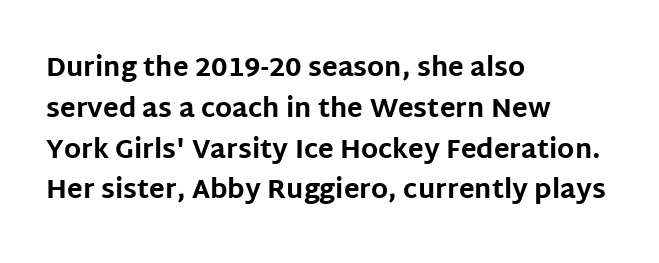
A dark, heavy texture on the line: the type is bold. Characters follow at the spacing the type designer built in. The designer left line spacing at the default. Unmarked baselines from the first word to the last. Posture: vertical.
